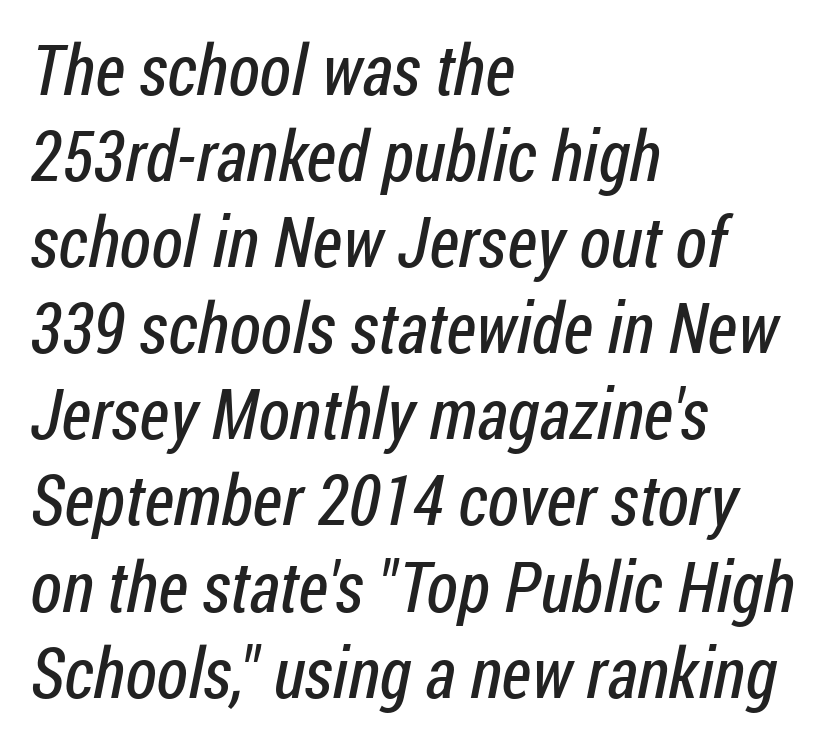
The image shows 70 px regular-weight, condensed sans-serif type; set left-aligned, line spacing 1.23x, normal letter spacing, not underlined; low stroke contrast and a medium x-height.
